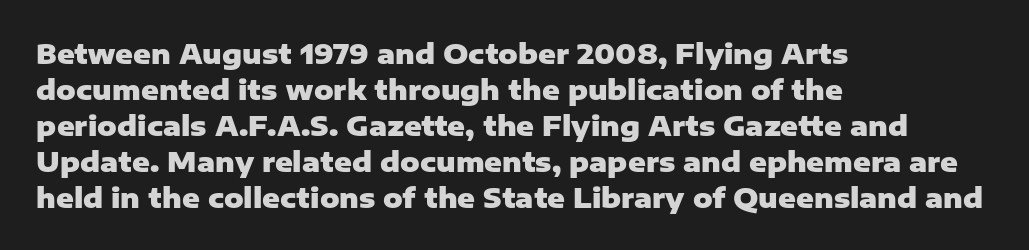
{"italic": "no", "bold": "yes", "underline": "no", "align": "left", "line_spacing": "normal", "line_spacing_ratio": 1.33, "letter_spacing": "normal", "letter_spacing_em": 0.0, "glyph_px": 27}
